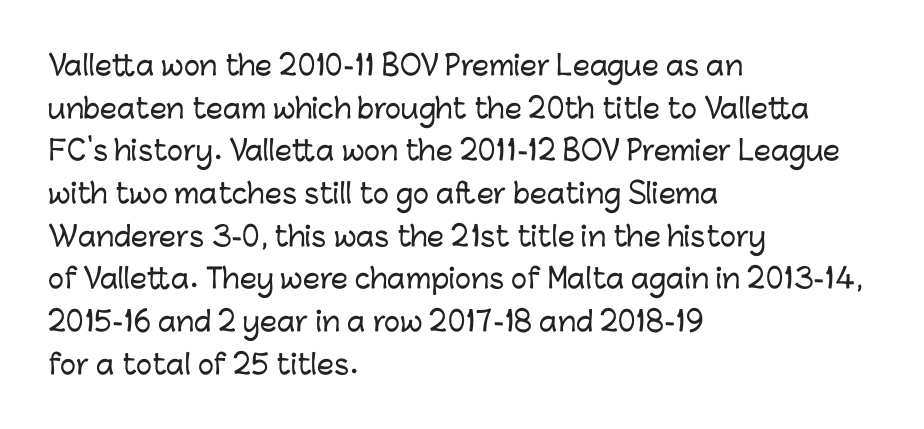
The image shows 27 px text type, upright; set left-aligned, normal line spacing (1.58x), normal letter spacing, not underlined.
